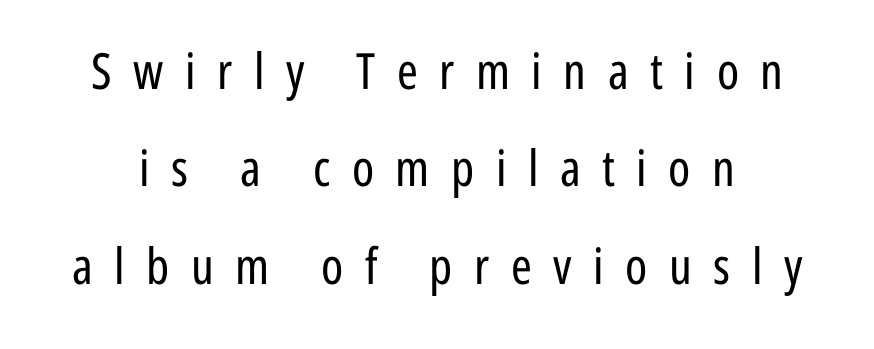
Q: Is the text bold? A: No.
Q: Is the text italic (slanted)? A: No, it is upright.
Q: Is the typeface a serif or a sans-serif typeface? A: Sans-serif.
Q: Is the text underlined? A: No.
Q: Is the spacing between letters normal or unusually wide? A: Unusually wide.
Q: Is the spacing between lines tight, normal or loose? A: Loose.
Q: Width (condensed, normal, or wide)? A: Condensed.
Q: Stroke contrast? A: Low.
Q: x-height? A: Medium.
Q: Monospaced? A: No.
